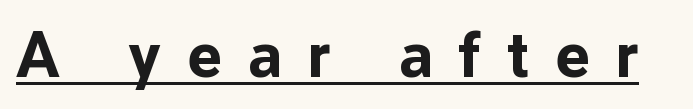
Think of a printed novel: that variable character pitch is what you see here. The glyphs have the mass of a bold cut. Like a heading marked for emphasis, these lines bear an underscore. The axis of the letterforms is exactly vertical. This rendering widens character spacing well past its baseline value. Regarding serifs, this sample does without them.
